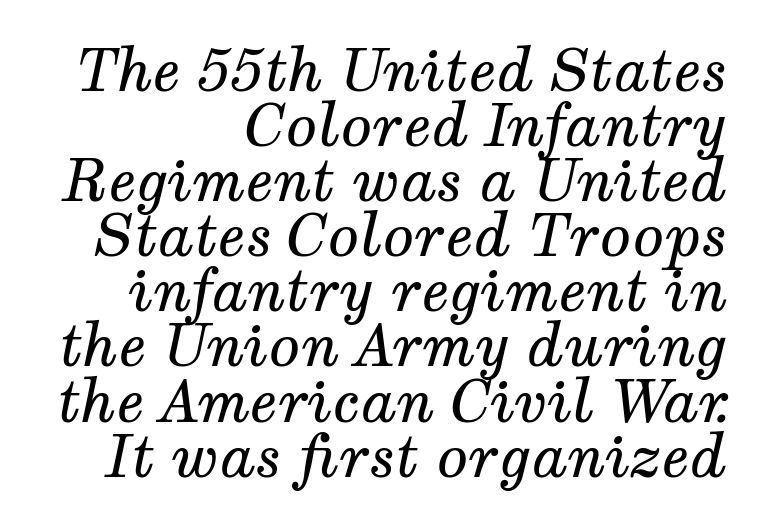
Q: Is the text bold? A: No.
Q: Is the text italic (slanted)? A: Yes, it leans right by about 12 degrees.
Q: Is the typeface a serif or a sans-serif typeface? A: Serif.
Q: Is the text underlined? A: No.
Q: How is the paragraph aligned? A: Right-aligned.
Q: Is the spacing between letters normal or unusually wide? A: Normal.
Q: Is the spacing between lines tight, normal or loose? A: Tight.
Q: Width (condensed, normal, or wide)? A: Normal.
Q: Stroke contrast? A: Medium.
Q: x-height? A: Medium.
Q: Monospaced? A: No.
